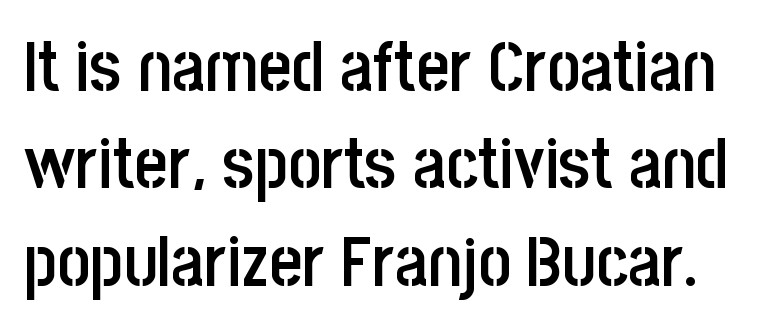
{"serif": "no", "italic": "no", "bold": "semi", "weight": "semibold", "width": "condensed", "stroke_contrast": "low", "x_height": "large", "monospaced": "no", "underline": "no", "line_spacing": "normal", "line_spacing_ratio": 1.37, "letter_spacing": "normal", "letter_spacing_em": 0.0, "glyph_px": 71}
